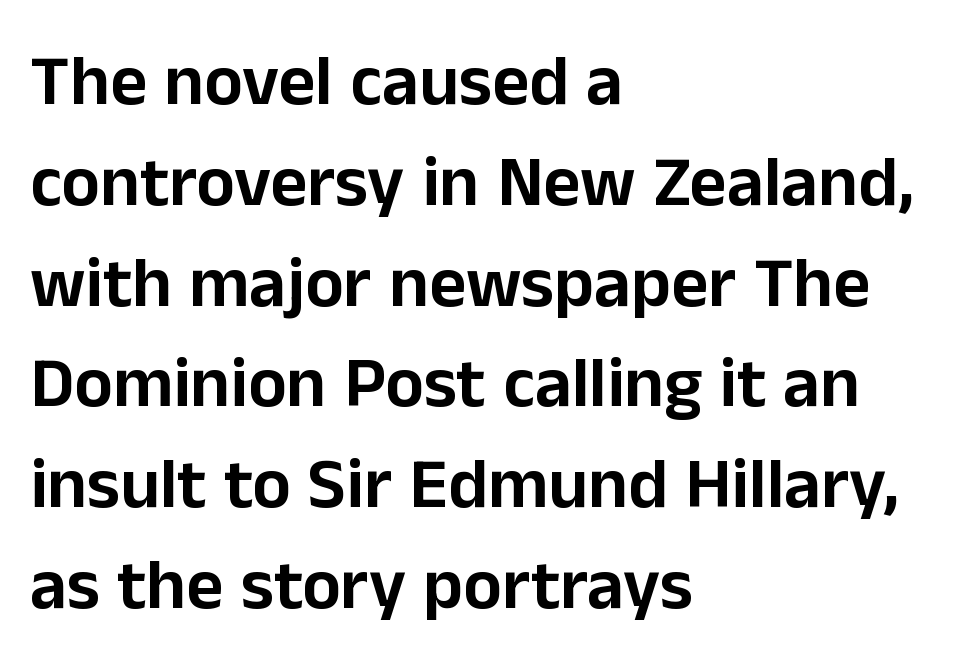
Q: Is the text italic (slanted)? A: No, it is upright.
Q: Is the typeface a serif or a sans-serif typeface? A: Sans-serif.
Q: Is the text underlined? A: No.
Q: How is the paragraph aligned? A: Left-aligned.
Q: Is the spacing between letters normal or unusually wide? A: Normal.
Q: Is the spacing between lines tight, normal or loose? A: Normal.
Q: Width (condensed, normal, or wide)? A: Normal.
Q: Stroke contrast? A: Low.
Q: x-height? A: Medium.
Q: Monospaced? A: No.
